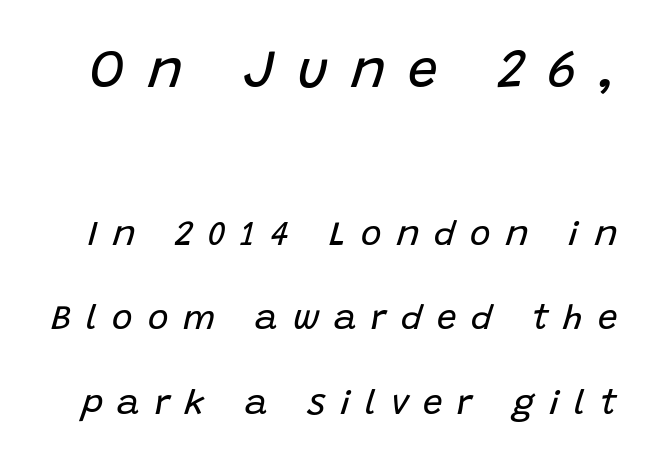
Q: Is the text bold? A: No.
Q: Is the text italic (slanted)? A: Yes, it leans right by about 15 degrees.
Q: Is the text underlined? A: No.
Q: Is the spacing between letters normal or unusually wide? A: Unusually wide.
Q: Is the spacing between lines tight, normal or loose? A: Loose.
Q: Which block of text is set in a larger size, the first (top) or the second (bottom)? A: The first (top) one.
Q: Width (condensed, normal, or wide)? A: Normal.
Q: Stroke contrast? A: Low.
Q: x-height? A: Large.
Q: Monospaced? A: No.
